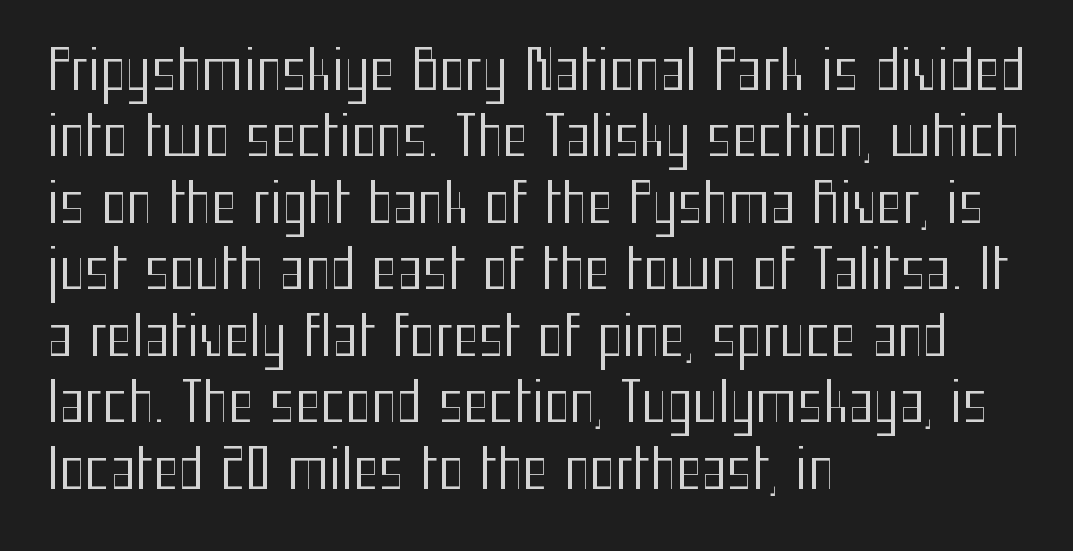
The passage shown has conventional tracking throughout. The lines are quadded left. Is this a fixed-width face? No — the glyphs have proportional, varying widths. Unbolded letterforms with no extra heft.
